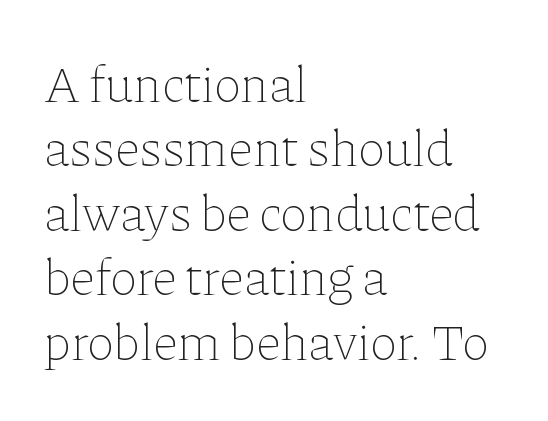
The image shows 52 px thin type, upright; set left-aligned, line spacing 1.24x, normal letter spacing, not underlined; low stroke contrast and a medium x-height.
